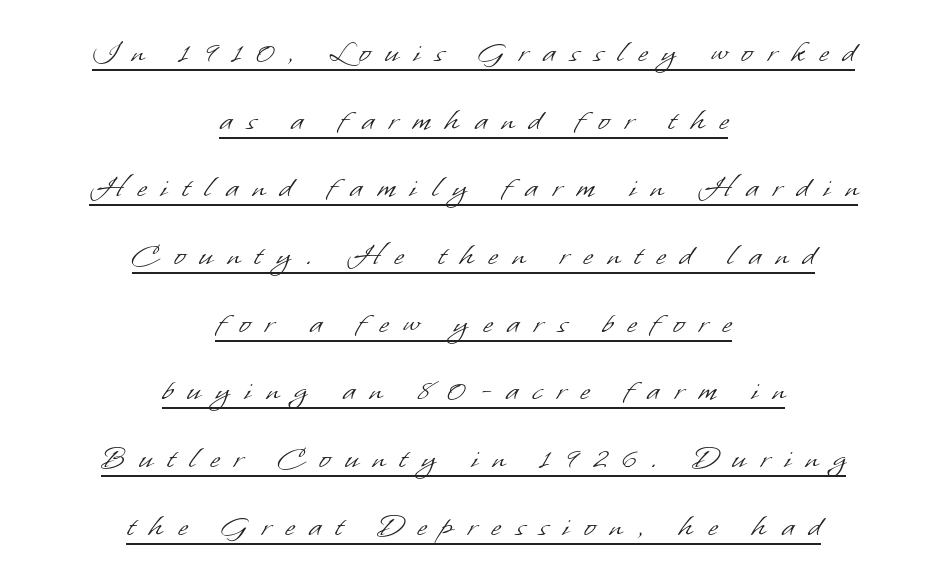
The image shows 34 px light sans-serif type; set centered, loose line spacing (1.99x), unusually wide letter spacing (+0.43 em), underlined; low stroke contrast and a small x-height.
